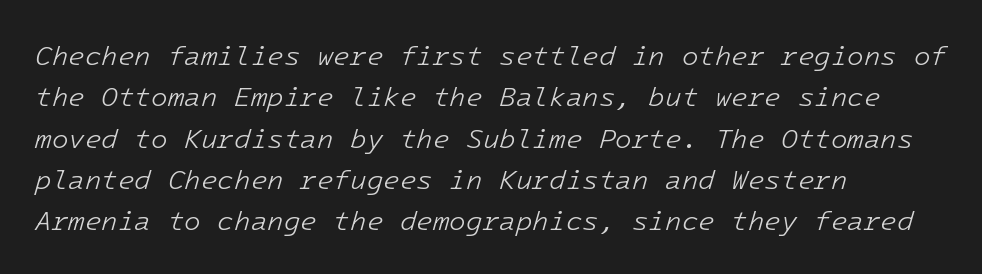
The image shows 27 px text type, italic (leaning right); set left-aligned, normal line spacing (1.53x), normal letter spacing, not underlined.
